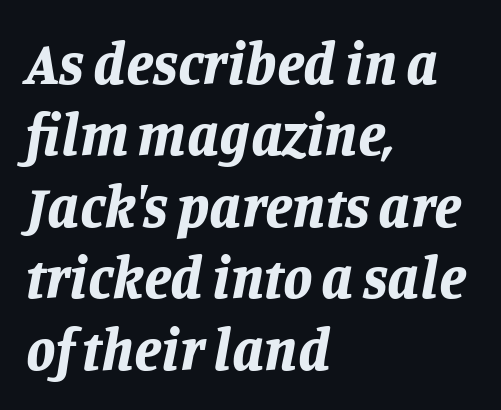
The image shows 59 px bold type, italic (leaning right); set left-aligned, line spacing 1.21x, normal letter spacing, not underlined; low stroke contrast and a large x-height.
